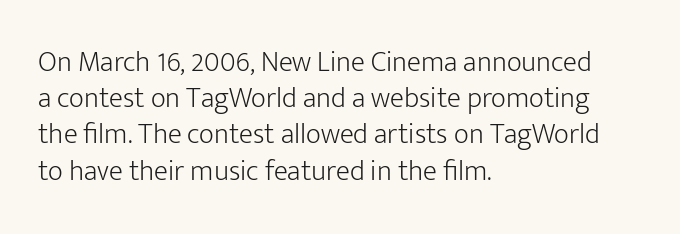
The image shows 29 px light sans-serif type, upright; set left-aligned, normal line spacing (1.25x), normal letter spacing, not underlined; low stroke contrast and a medium x-height.
